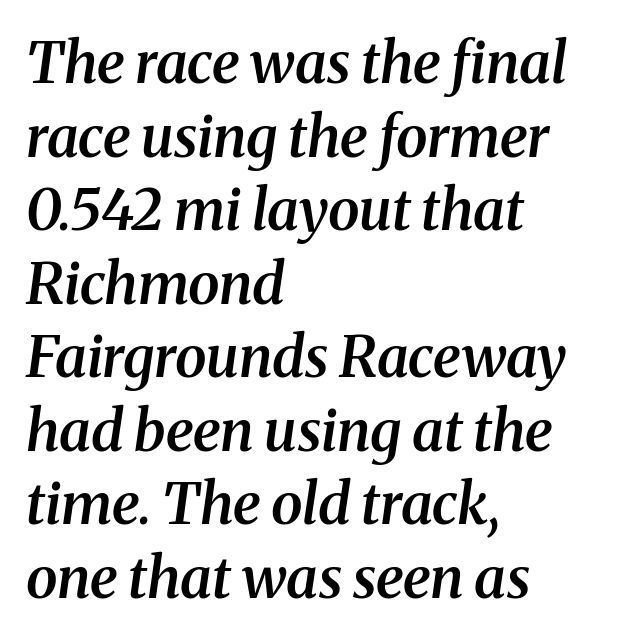
The image shows 57 px semibold serif type, italic (leaning right); set left-aligned, normal line spacing (1.29x), normal letter spacing, not underlined; medium stroke contrast and a medium x-height.
